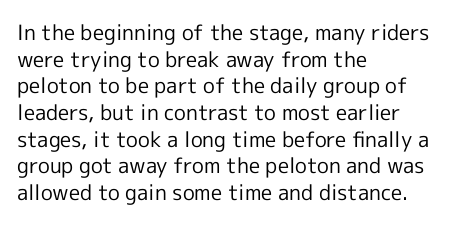
Q: Is the text bold? A: No.
Q: Is the text italic (slanted)? A: No, it is upright.
Q: Is the text underlined? A: No.
Q: How is the paragraph aligned? A: Left-aligned.
Q: Is the spacing between letters normal or unusually wide? A: Normal.
Q: Is the spacing between lines tight, normal or loose? A: Normal.
